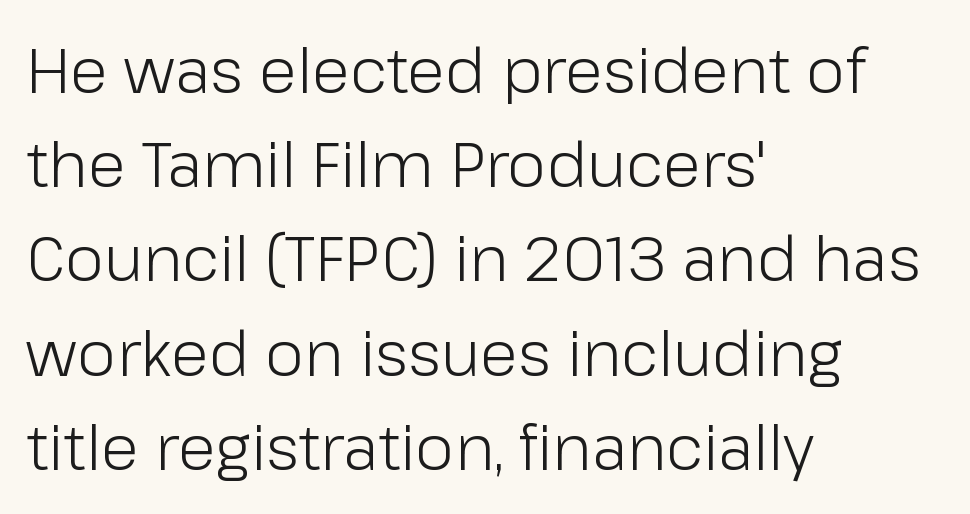
{"serif": "no", "italic": "no", "bold": "no", "weight": "light", "width": "normal", "stroke_contrast": "low", "x_height": "medium", "monospaced": "no", "underline": "no", "align": "left", "line_spacing": "normal", "line_spacing_ratio": 1.52, "letter_spacing": "normal", "letter_spacing_em": 0.0, "glyph_px": 62}
